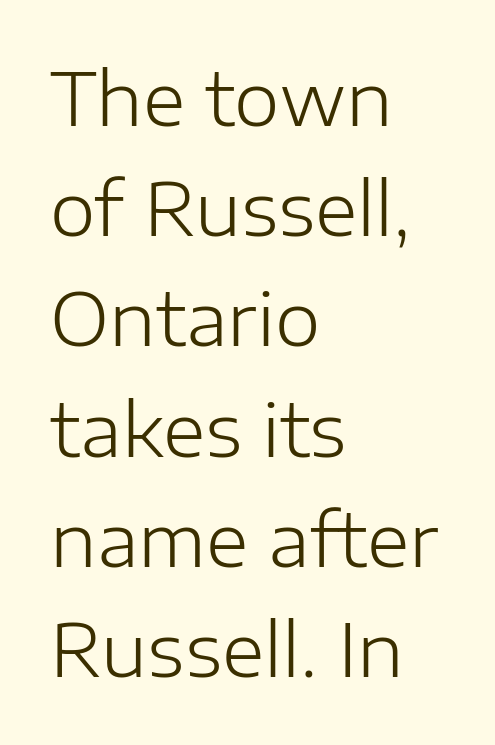
{"serif": "no", "italic": "no", "bold": "no", "weight": "light", "width": "normal", "stroke_contrast": "low", "x_height": "medium", "monospaced": "no", "underline": "no", "align": "left", "line_spacing": "normal", "line_spacing_ratio": 1.51, "letter_spacing": "normal", "letter_spacing_em": 0.0, "glyph_px": 73}
